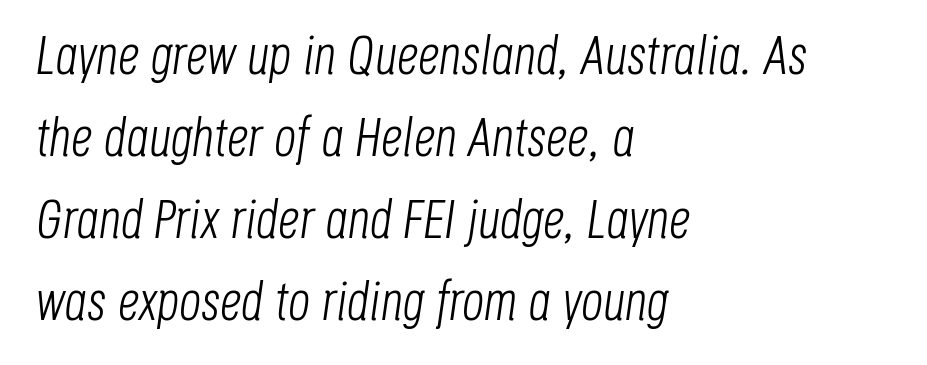
{"italic": "yes", "lean": "right", "slant_degrees": 8, "bold": "no", "weight": "light", "width": "condensed", "stroke_contrast": "low", "x_height": "large", "monospaced": "no", "underline": "no", "align": "left", "line_spacing": "normal", "line_spacing_ratio": 1.52, "letter_spacing": "normal", "letter_spacing_em": 0.0, "glyph_px": 54}
